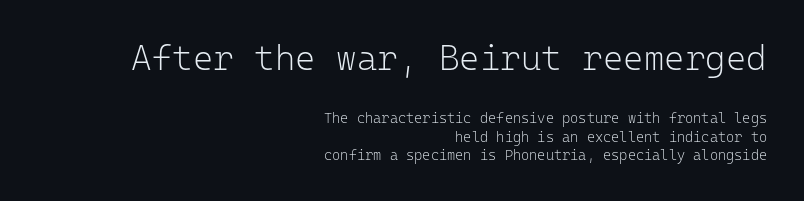
The image shows 35 px light sans-serif type, upright, monospaced; set right-aligned, normal line spacing (1.3x), normal letter spacing, not underlined; the first (top) block is 2.5x larger; low stroke contrast and a medium x-height.
